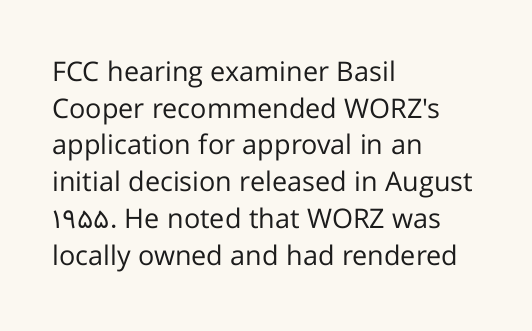
The image shows 27 px text type, upright; set left-aligned, normal line spacing (1.36x), normal letter spacing, not underlined.
